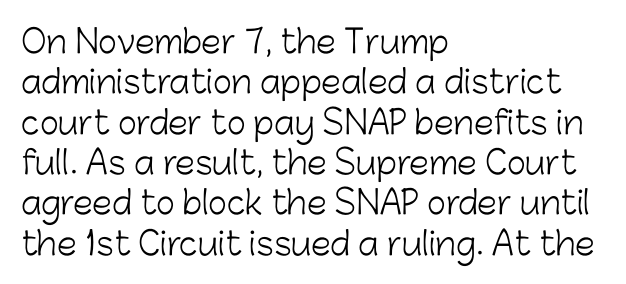
A typesetter would mark this as roman, not italic. The rendering uses natural spacing where letterforms have individual widths. The space beneath each line is pristine and unruled. This rendering employs a face without finishing strokes, i.e., a sans-serif. Compared with typical body copy, the letter spacing here is the same.
